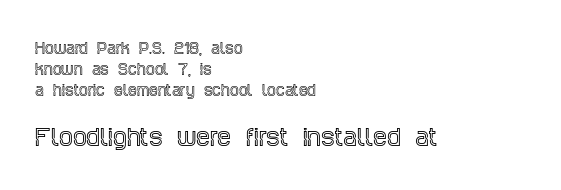
{"italic": "no", "underline": "no", "align": "left", "line_spacing": "normal", "line_spacing_ratio": 1.51, "letter_spacing": "normal", "letter_spacing_em": 0.0, "larger_block": "second", "size_ratio": 1.57, "glyph_px": 22}
